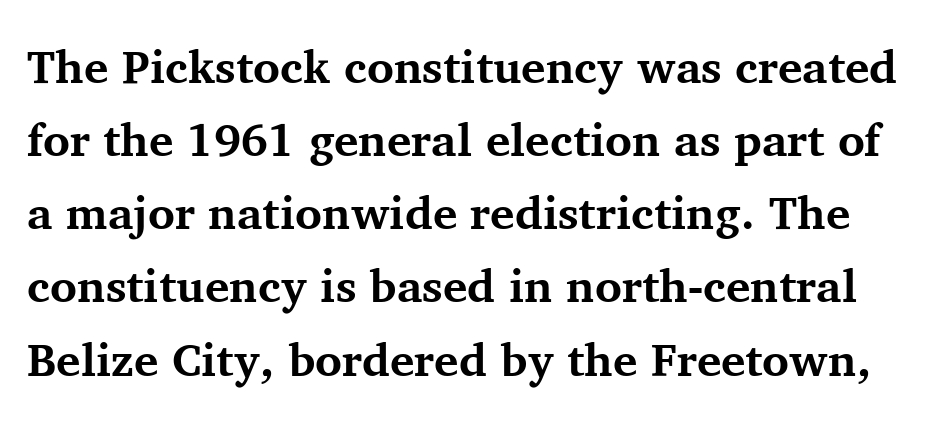
{"serif": "yes", "italic": "no", "bold": "yes", "weight": "bold", "width": "normal", "stroke_contrast": "medium", "x_height": "medium", "monospaced": "no", "underline": "no", "line_spacing": "normal", "line_spacing_ratio": 1.59, "letter_spacing": "normal", "letter_spacing_em": 0.0, "glyph_px": 46}
